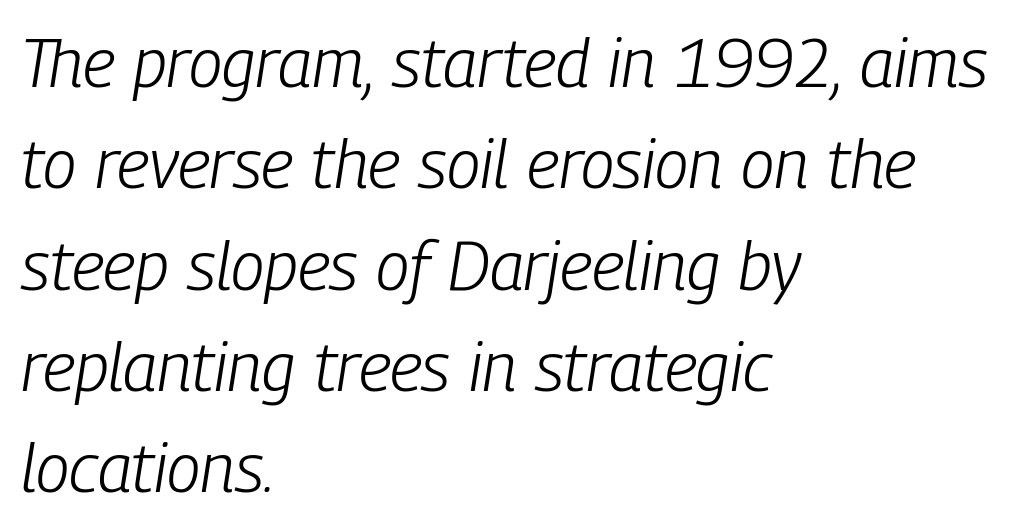
{"italic": "yes", "lean": "right", "slant_degrees": 9, "bold": "no", "weight": "light", "width": "condensed", "stroke_contrast": "low", "x_height": "medium", "monospaced": "no", "underline": "no", "align": "left", "line_spacing": "normal", "line_spacing_ratio": 1.49, "letter_spacing": "normal", "letter_spacing_em": 0.0, "glyph_px": 68}
